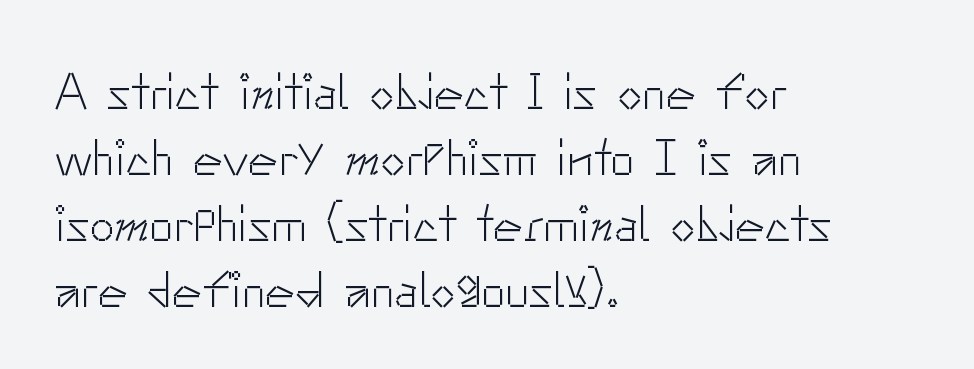
{"serif": "no", "italic": "no", "bold": "no", "weight": "light", "width": "normal", "stroke_contrast": "low", "x_height": "small", "monospaced": "no", "underline": "no", "align": "left", "line_spacing": "normal", "line_spacing_ratio": 1.32, "letter_spacing": "normal", "letter_spacing_em": 0.0, "glyph_px": 50}
